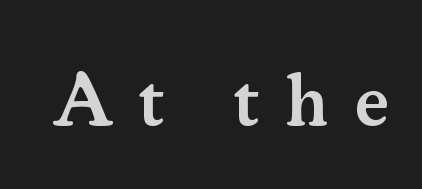
Spacing verdict: proportional, widths tailored to each character. This sample uses expanded letter spacing, leaving extra air between glyphs. No word sits above an underline. A somewhat darkened texture: the type is semibold rather than bold.
